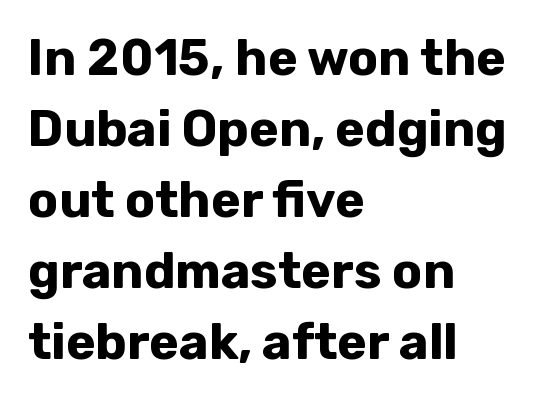
Q: Is the text bold? A: Yes.
Q: Is the text italic (slanted)? A: No, it is upright.
Q: Is the typeface a serif or a sans-serif typeface? A: Sans-serif.
Q: Is the text underlined? A: No.
Q: How is the paragraph aligned? A: Left-aligned.
Q: Is the spacing between letters normal or unusually wide? A: Normal.
Q: Is the spacing between lines tight, normal or loose? A: Normal.
Q: Width (condensed, normal, or wide)? A: Normal.
Q: Stroke contrast? A: Low.
Q: x-height? A: Medium.
Q: Monospaced? A: No.
